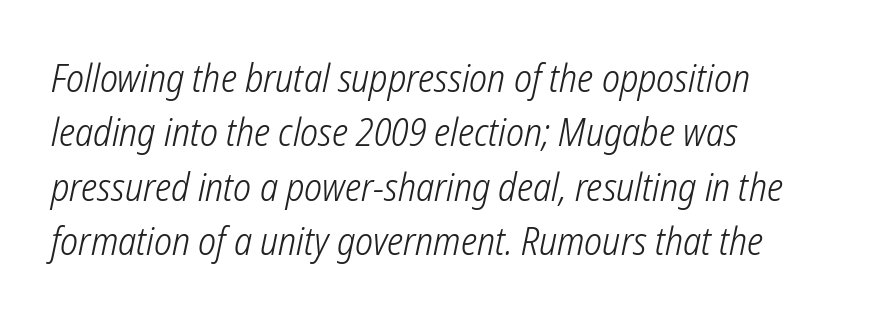
{"serif": "no", "bold": "no", "weight": "light", "width": "condensed", "stroke_contrast": "low", "x_height": "medium", "monospaced": "no", "underline": "no", "align": "left", "line_spacing": "normal", "line_spacing_ratio": 1.43, "letter_spacing": "normal", "letter_spacing_em": 0.0, "glyph_px": 38}
